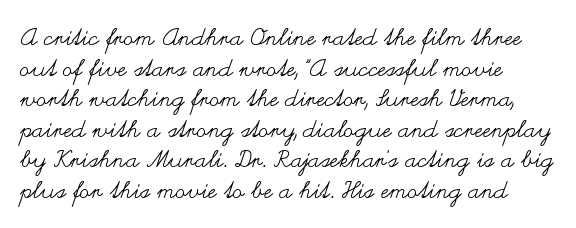
Rule under the text: the space is simply empty. A normal amount of white space separates one row of letters from the next. Stroke thickness stays within the range of a standard reading face or lighter. Short note: letters normally spaced.
